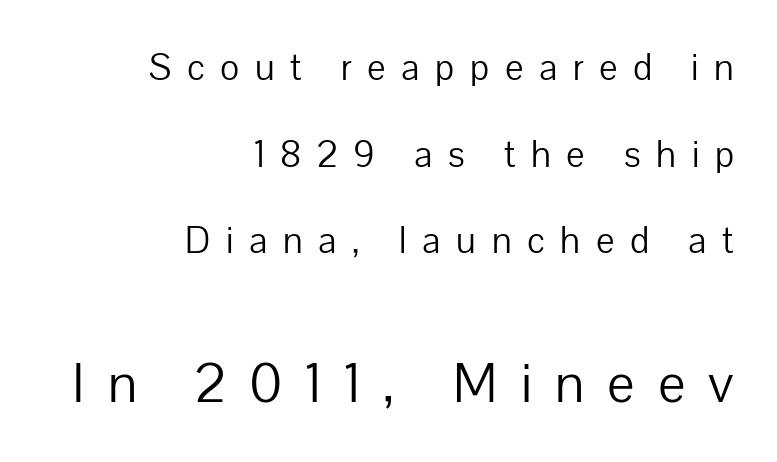
The letters stand straight up with perfectly vertical stems. The lower block of text is set noticeably larger than the block above it. Rows of type keep a wide berth in the vertical direction. Type style note: lacks serifs.
